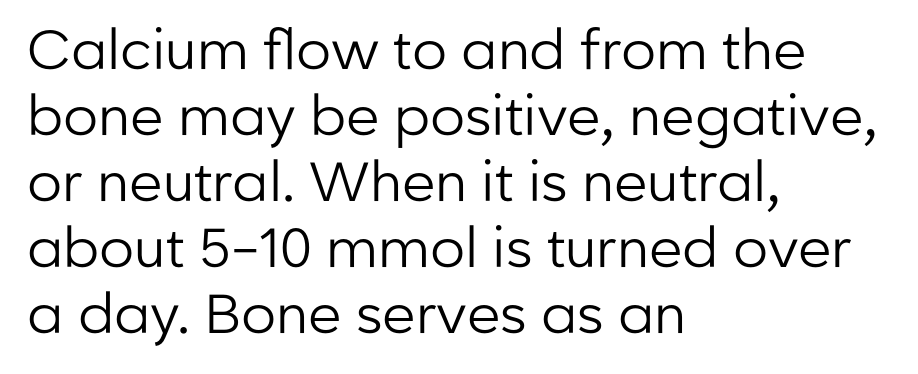
{"serif": "no", "italic": "no", "bold": "no", "weight": "regular", "width": "normal", "stroke_contrast": "low", "x_height": "medium", "monospaced": "no", "underline": "no", "align": "left", "line_spacing_ratio": 1.2, "letter_spacing": "normal", "letter_spacing_em": 0.0, "glyph_px": 55}
